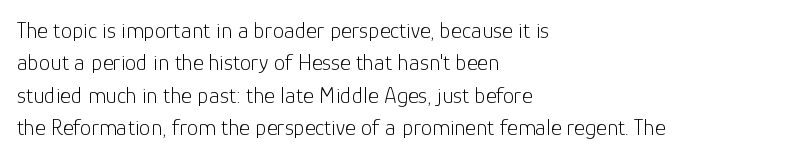
The tracking reads as untouched default to a designer's eye. Layout note: lines flush left. Students, observe: this is what conventionally led text looks like. Underline: absent.
